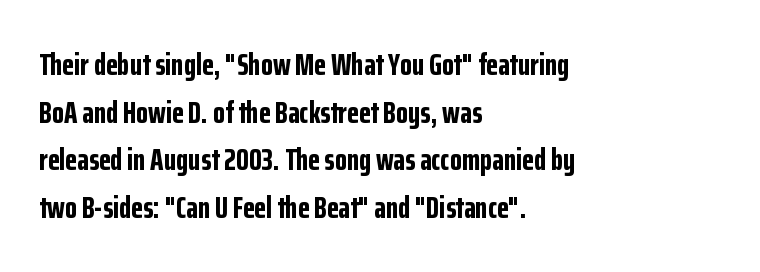
{"serif": "no", "italic": "no", "bold": "yes", "weight": "bold", "width": "condensed", "stroke_contrast": "low", "x_height": "medium", "monospaced": "no", "underline": "no", "align": "left", "line_spacing": "normal", "line_spacing_ratio": 1.54, "letter_spacing": "normal", "letter_spacing_em": 0.0, "glyph_px": 31}
